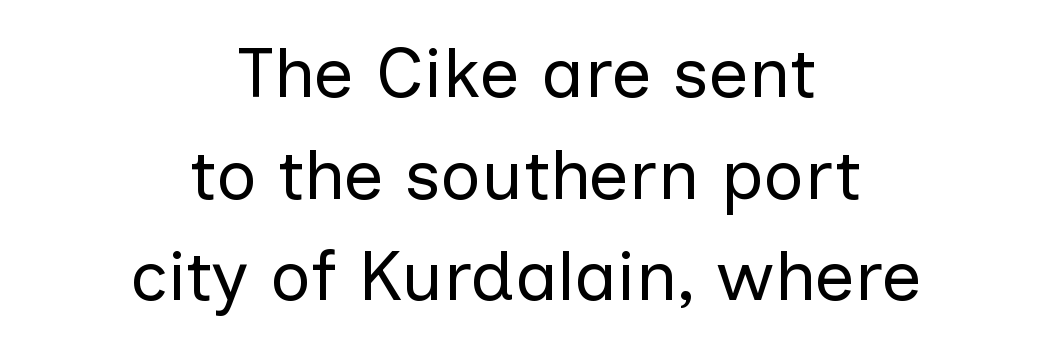
The foot of each line stays bare and open. The letters look calm and open, with moderate or lighter stems. Characters remain perfectly vertical along every line. Are there feet on the stems? There aren't — it's a sans. Characters follow at the spacing the type designer built in. A centered setting, common on invitations and titles, is used for this passage.
